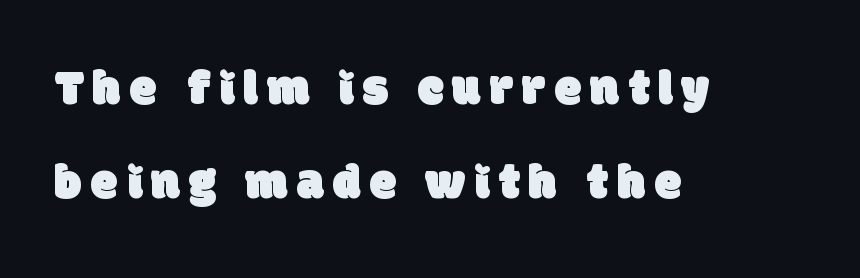
Q: Is the typeface a serif or a sans-serif typeface? A: Sans-serif.
Q: Is the text underlined? A: No.
Q: How is the paragraph aligned? A: Left-aligned.
Q: Width (condensed, normal, or wide)? A: Normal.
Q: Stroke contrast? A: Low.
Q: x-height? A: Large.
Q: Monospaced? A: No.
